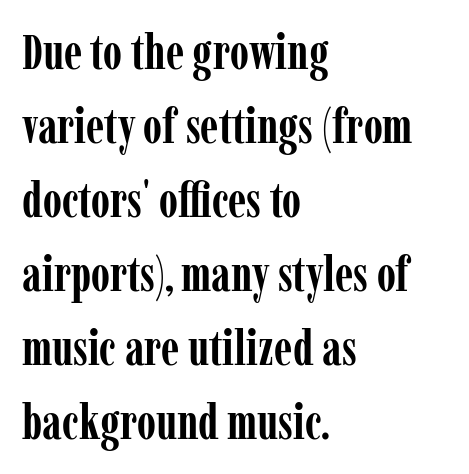
Glance below the letters and you will spot only blank space. Note the varied advance widths — an 'i' is clearly narrower than an 'm'. Summary of weight: heavy, a full bold. Teacher's note: observe the even left margin — that is flush-left alignment.
